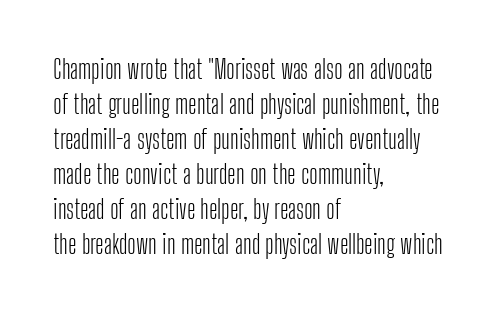
{"italic": "no", "bold": "no", "underline": "no", "align": "left", "line_spacing": "normal", "line_spacing_ratio": 1.35, "letter_spacing": "normal", "letter_spacing_em": 0.0, "glyph_px": 26}
